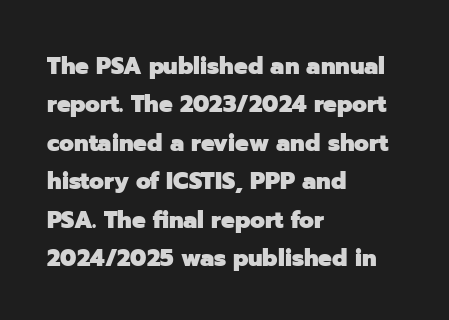
Check the space under the baseline: it is left empty. A classic flush-left, rag-right setting is used for this passage. These lines sit exactly where default settings would place them. Students, note that the glyphs here touch the page at normal intervals. The type sits square on the baseline with zero lean.
